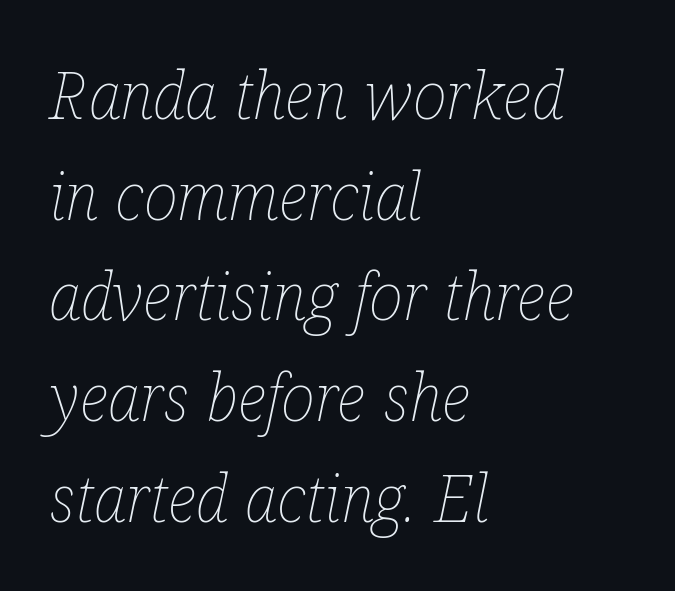
Q: Is the text bold? A: No.
Q: Is the text italic (slanted)? A: Yes, it leans right by about 12 degrees.
Q: Is the text underlined? A: No.
Q: How is the paragraph aligned? A: Left-aligned.
Q: Is the spacing between letters normal or unusually wide? A: Normal.
Q: Is the spacing between lines tight, normal or loose? A: Normal.
Q: Width (condensed, normal, or wide)? A: Condensed.
Q: Stroke contrast? A: Low.
Q: x-height? A: Medium.
Q: Monospaced? A: No.
